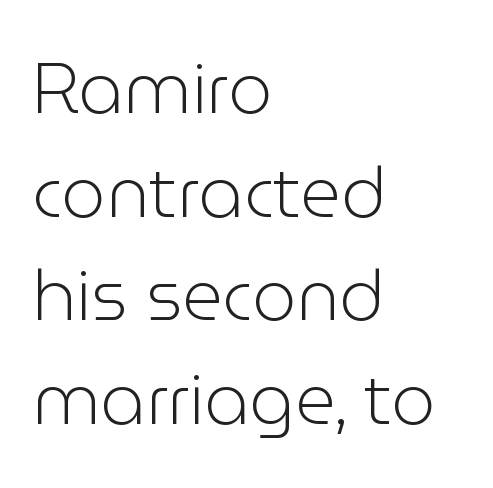
{"serif": "no", "italic": "no", "bold": "no", "weight": "light", "width": "normal", "stroke_contrast": "low", "x_height": "medium", "monospaced": "no", "underline": "no", "align": "left", "line_spacing": "normal", "line_spacing_ratio": 1.48, "letter_spacing": "normal", "letter_spacing_em": 0.0, "glyph_px": 70}
